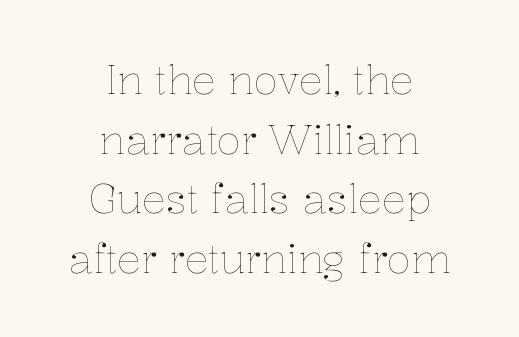
Q: Is the text bold? A: No.
Q: Is the text italic (slanted)? A: No, it is upright.
Q: Is the text underlined? A: No.
Q: How is the paragraph aligned? A: Centered.
Q: Is the spacing between letters normal or unusually wide? A: Normal.
Q: Is the spacing between lines tight, normal or loose? A: Normal.
Q: Width (condensed, normal, or wide)? A: Normal.
Q: Stroke contrast? A: Low.
Q: x-height? A: Medium.
Q: Monospaced? A: No.
